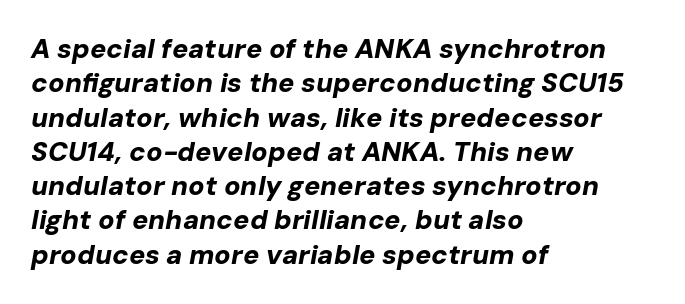
{"italic": "yes", "lean": "right", "slant_degrees": 10, "bold": "yes", "underline": "no", "align": "left", "line_spacing": "normal", "line_spacing_ratio": 1.27, "letter_spacing": "normal", "letter_spacing_em": 0.0, "glyph_px": 27}
